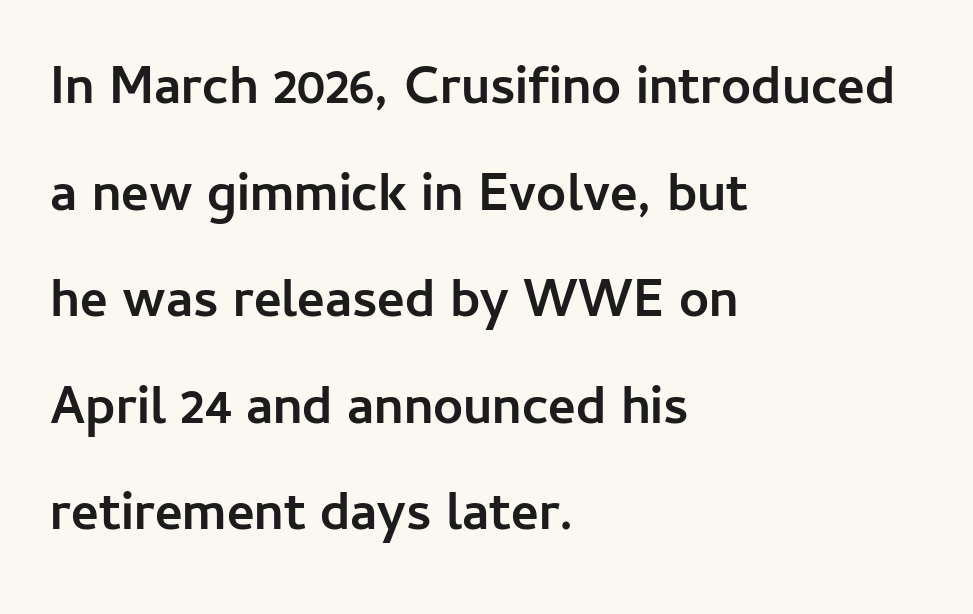
These lines are composed in type without serifs. A full-strength bold gives these letters their thick strokes. Observe the ordinary spacing: letters are neighbours, not strangers. Is this a fixed-width face? No — the glyphs have proportional, varying widths. Only glyphs here, with clear space below each row.
